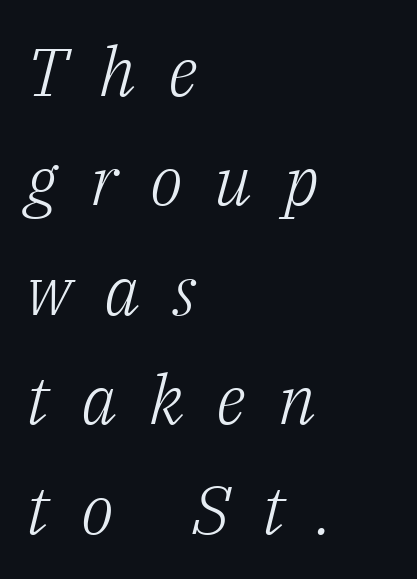
You can tell from the footed stems that serif type was used. Reading down the column, the eye jumps a familiar distance to each next line. Each letter keeps its own natural width here, so spacing adapts to shape. Type without underlining. Look at the tracking — it's clearly loosened, letters drifting apart.
